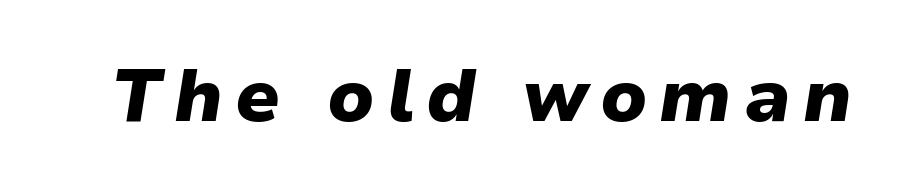
{"italic": "yes", "lean": "right", "slant_degrees": 9, "bold": "yes", "weight": "heavy", "width": "normal", "stroke_contrast": "low", "x_height": "medium", "monospaced": "no", "underline": "no", "glyph_px": 74}
